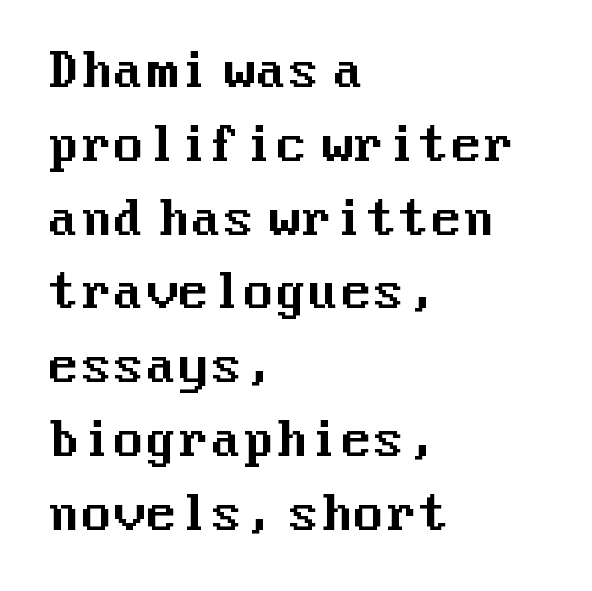
Q: Is the text italic (slanted)? A: No, it is upright.
Q: Is the typeface a serif or a sans-serif typeface? A: Sans-serif.
Q: Is the text underlined? A: No.
Q: How is the paragraph aligned? A: Left-aligned.
Q: Is the spacing between letters normal or unusually wide? A: Normal.
Q: Is the spacing between lines tight, normal or loose? A: Normal.
Q: Width (condensed, normal, or wide)? A: Normal.
Q: Stroke contrast? A: Medium.
Q: x-height? A: Medium.
